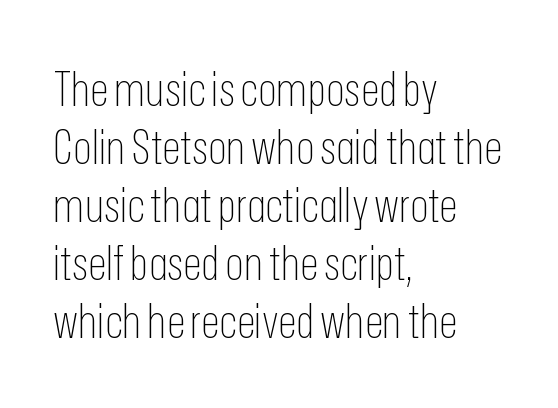
{"serif": "no", "italic": "no", "bold": "no", "weight": "thin", "width": "condensed", "stroke_contrast": "low", "x_height": "medium", "monospaced": "no", "underline": "no", "align": "left", "line_spacing_ratio": 1.21, "letter_spacing": "normal", "letter_spacing_em": 0.0, "glyph_px": 48}
